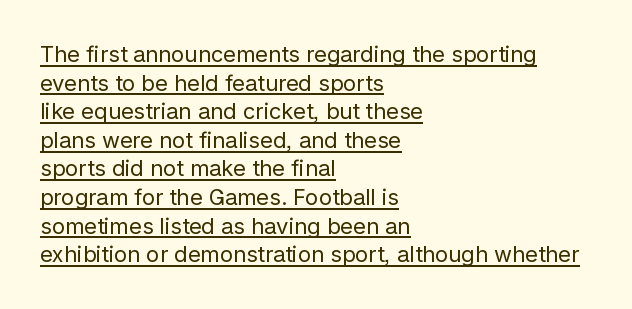
{"italic": "no", "bold": "no", "underline": "yes", "align": "left", "line_spacing": "normal", "line_spacing_ratio": 1.3, "letter_spacing": "normal", "letter_spacing_em": 0.0, "glyph_px": 22}
